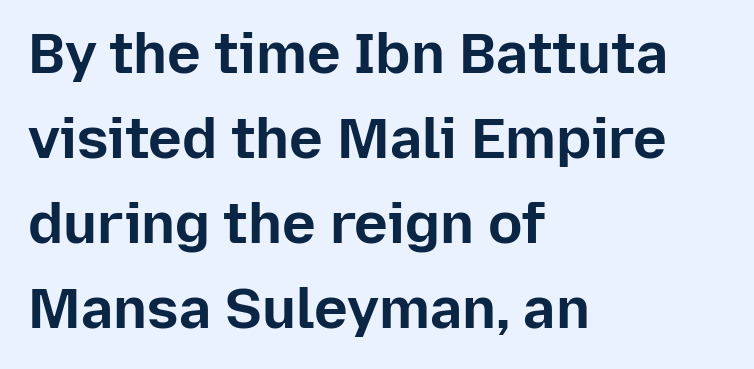
Words appear dense and cohesive because spacing is normal. In terms of weight, the rendering is a true, heavy bold. These lines are rendered in a variable-pitch font. Are there feet on the stems? There aren't — it's a sans. Left-aligned paragraph, ragged on the right.
